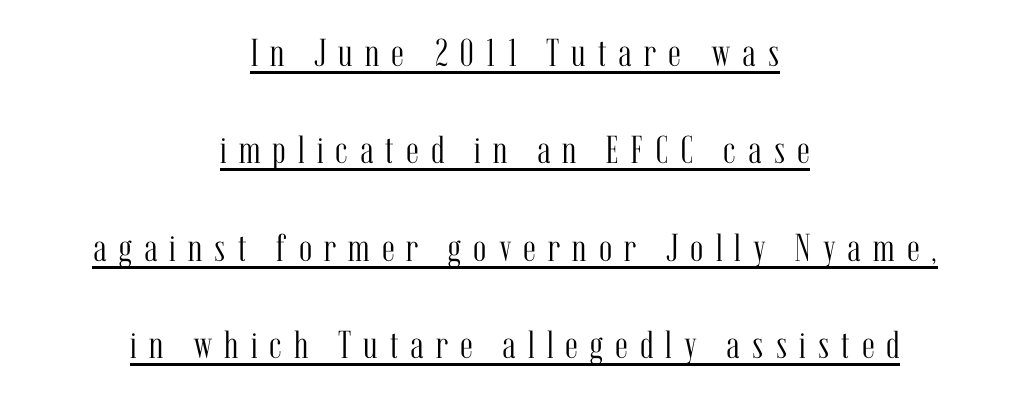
{"serif": "yes", "italic": "no", "bold": "no", "weight": "light", "width": "condensed", "stroke_contrast": "medium", "x_height": "medium", "monospaced": "no", "underline": "yes", "align": "center", "line_spacing": "loose", "line_spacing_ratio": 2.5, "letter_spacing": "wide", "letter_spacing_em": 0.31, "glyph_px": 39}
